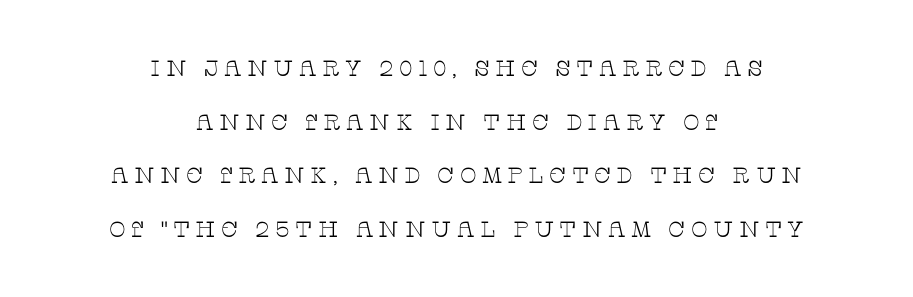
The image shows 22 px text type, upright; set centered, loose line spacing (2.44x), unusually wide letter spacing (+0.24 em), not underlined.
